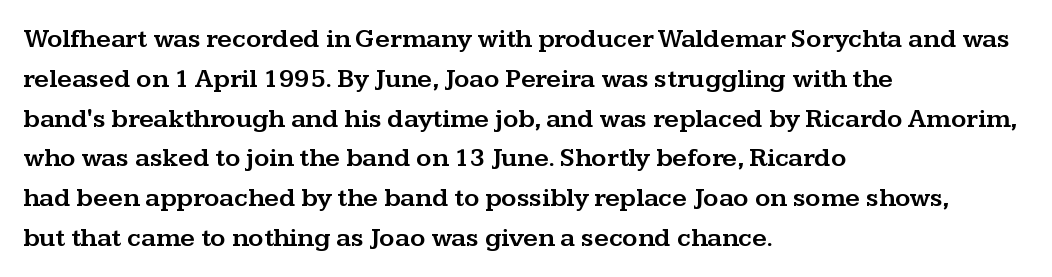
How would I describe the line gaps? Plain and ordinary. Does extra space separate the letters? No, they use regular spacing. These lines stack with their left ends in a neat column. Underlining? Definitely not there. Quick note: not italic, upright.
